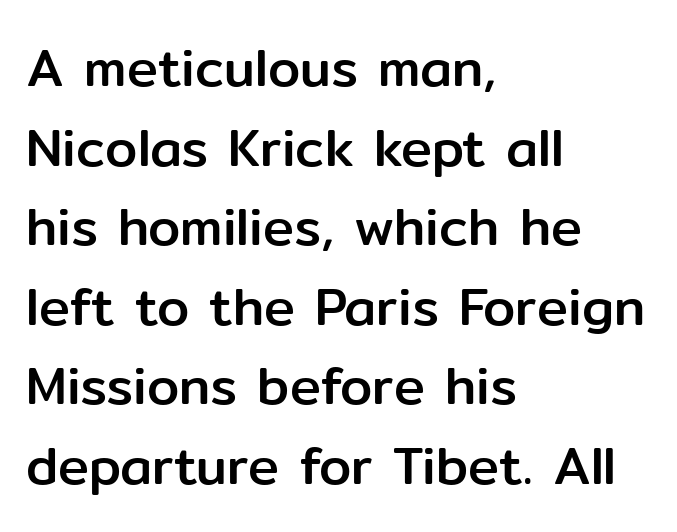
Q: Is the text italic (slanted)? A: No, it is upright.
Q: Is the typeface a serif or a sans-serif typeface? A: Sans-serif.
Q: Is the text underlined? A: No.
Q: How is the paragraph aligned? A: Left-aligned.
Q: Is the spacing between letters normal or unusually wide? A: Normal.
Q: Is the spacing between lines tight, normal or loose? A: Normal.
Q: Width (condensed, normal, or wide)? A: Normal.
Q: Stroke contrast? A: Low.
Q: x-height? A: Medium.
Q: Monospaced? A: No.
